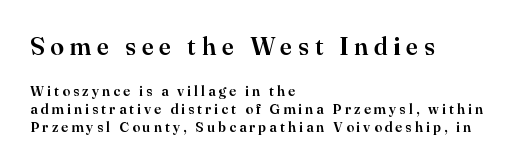
The image shows 25 px text type, upright; set left-aligned, normal line spacing (1.29x), unusually wide letter spacing (+0.22 em), not underlined; the first (top) block is 1.79x larger.
